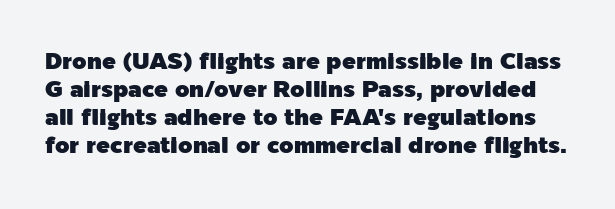
{"italic": "no", "underline": "no", "line_spacing_ratio": 1.22, "letter_spacing": "normal", "letter_spacing_em": 0.0, "glyph_px": 23}
